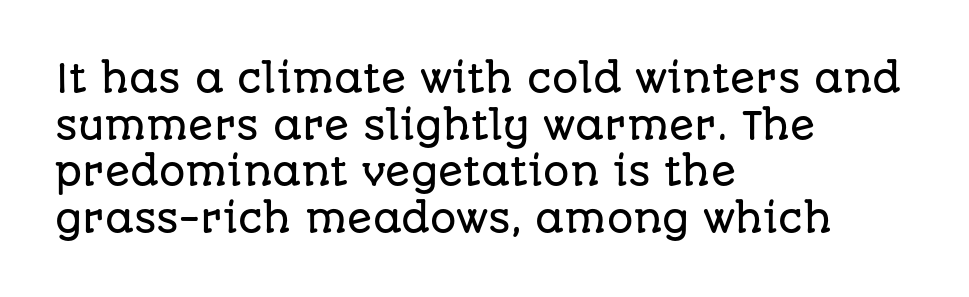
Is there much room between lines? A standard amount, neither cramped nor airy. Is this a fixed-width face? No — the glyphs have proportional, varying widths. This sample uses plain, unmodified letter spacing. Anything drawn beneath the words? Only blank space. Font category for this specimen: sans-serif. Posture: straight, roman, zero tilt.
